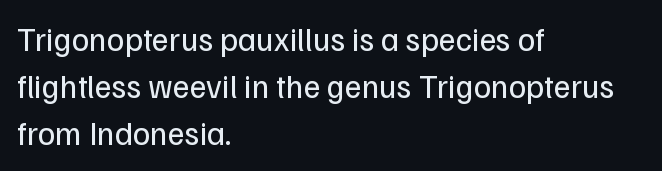
Stroke mass is kept to a normal reading level or below. Nobody drew a line under any word here. The line-height multiplier appears to be the usual default. Check where the strokes stop: nothing finishes them off — pure sans.
